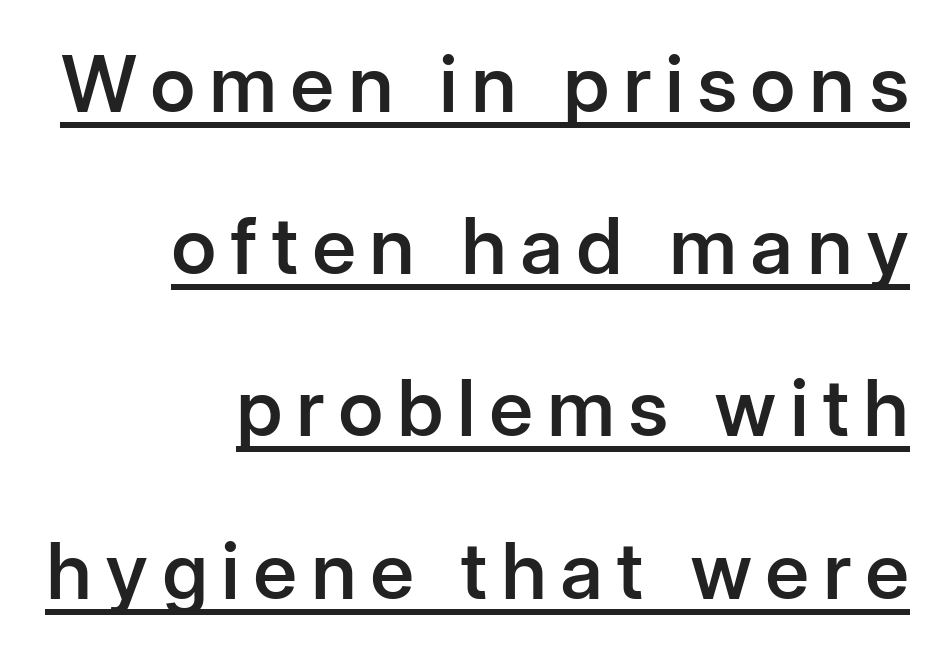
The lines are spread far apart with generous leading. Vertical strokes here are truly vertical. Character widths vary here, with narrow letters taking less room than wide ones. A typographer would call this underscored text. Grotesque or geometric, the face here clearly has no serifs. The face used here is a semibold: visibly heavier than regular, lighter than bold.
